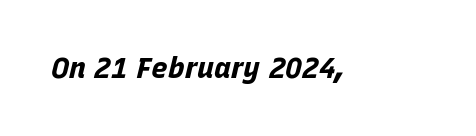
The image shows 28 px bold type, italic (leaning right); set normal letter spacing, not underlined; low stroke contrast and a large x-height.
